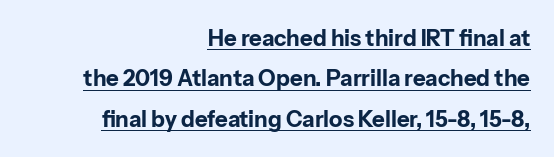
Q: Is the text bold? A: Yes.
Q: Is the text italic (slanted)? A: No, it is upright.
Q: Is the text underlined? A: Yes.
Q: How is the paragraph aligned? A: Right-aligned.
Q: Is the spacing between letters normal or unusually wide? A: Normal.
